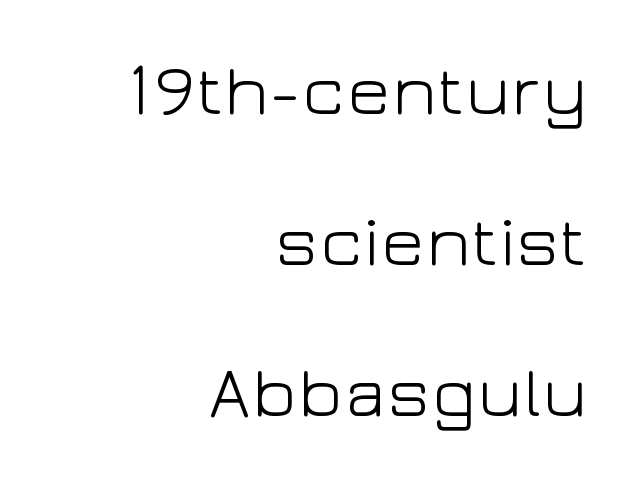
The specimen reads as upright at a glance. The zone under the glyphs is completely vacant. Summary of weight: not heavy and not bold. A student would call this right alignment; a typographer would say flush right, rag left. Nothing unusual about the tracking: characters are spaced as the font intends. Rows of type keep a wide berth in the vertical direction.
